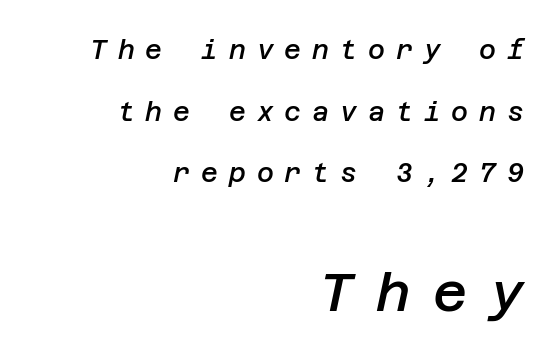
The image shows 53 px semibold type, italic (leaning right); set right-aligned, loose line spacing (2.37x), unusually wide letter spacing (+0.42 em), not underlined; the second (bottom) block is 2.04x larger; low stroke contrast and a large x-height.
